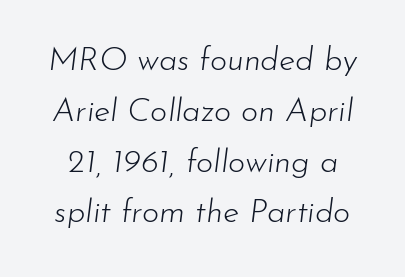
The zone under the glyphs is completely vacant. Vertical stems look standard width or narrower in stroke. The text carries the slant typical of an italic or oblique font. The letters sit at their default tracking, neither squeezed nor spread. Note the varied advance widths — an 'i' is clearly narrower than an 'm'.
